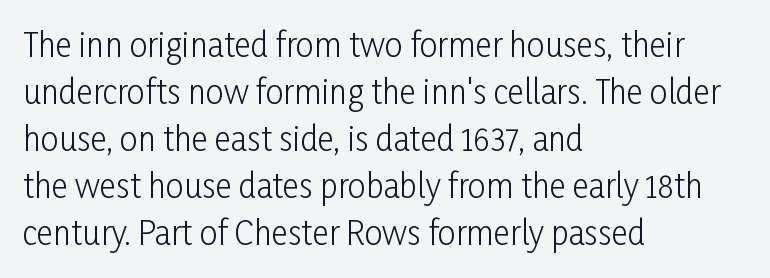
The image shows 32 px light, condensed sans-serif type, upright; set left-aligned, normal line spacing (1.47x), normal letter spacing, not underlined; low stroke contrast and a medium x-height.
